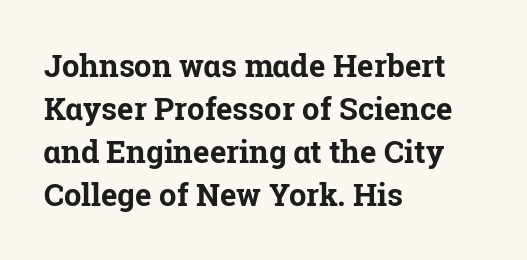
{"serif": "yes", "italic": "no", "bold": "yes", "weight": "bold", "width": "normal", "stroke_contrast": "low", "x_height": "medium", "monospaced": "no", "underline": "no", "align": "left", "line_spacing": "normal", "line_spacing_ratio": 1.39, "letter_spacing": "normal", "letter_spacing_em": 0.0, "glyph_px": 31}
